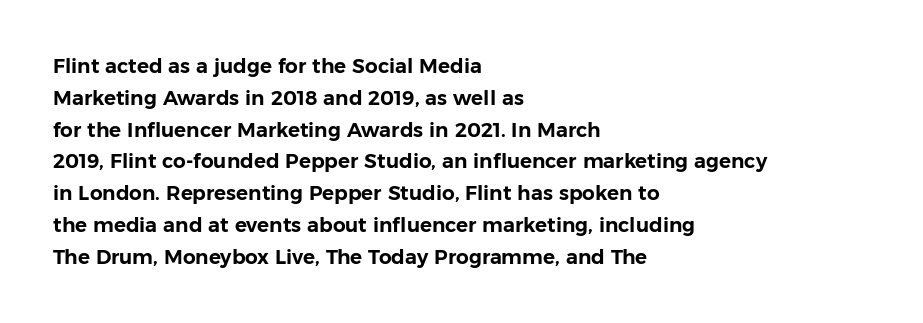
The image shows 20 px text type, upright; set left-aligned, normal line spacing (1.59x), normal letter spacing, not underlined.
